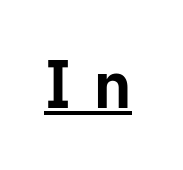
The face used here is rendered with a markedly widened letterfit. Is this a fixed-width face? No — the glyphs have proportional, varying widths. This is roman type, the default non-slanted kind. A sans-serif font was chosen for this passage. The typesetter has applied underlining to the passage shown.
